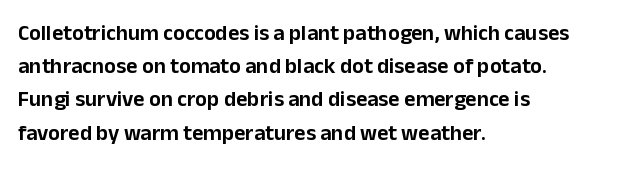
{"italic": "no", "underline": "no", "align": "left", "line_spacing": "normal", "line_spacing_ratio": 1.51, "letter_spacing": "normal", "letter_spacing_em": 0.0, "glyph_px": 22}
